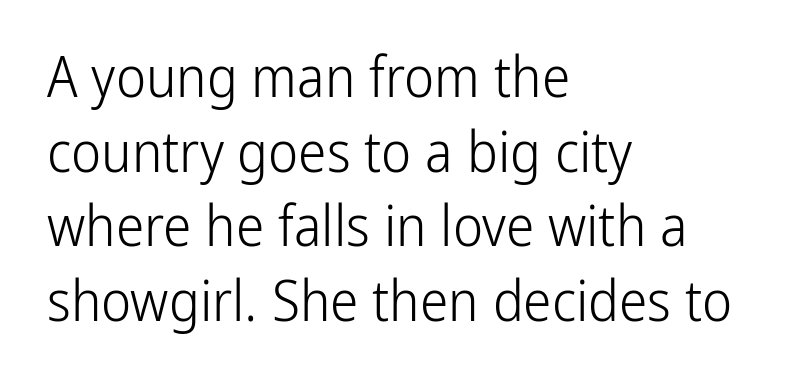
The image shows 57 px light, condensed sans-serif type, upright; set left-aligned, normal line spacing (1.31x), normal letter spacing, not underlined; low stroke contrast and a medium x-height.
